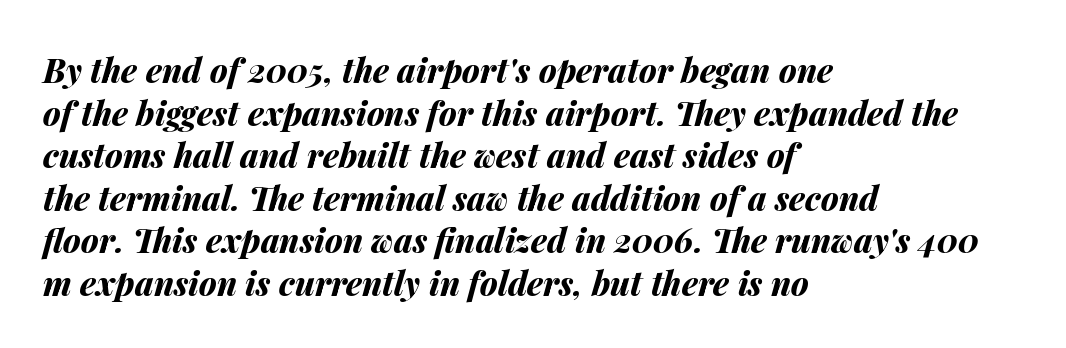
{"italic": "yes", "lean": "right", "slant_degrees": 14, "bold": "yes", "weight": "bold", "width": "normal", "stroke_contrast": "medium", "x_height": "medium", "monospaced": "no", "underline": "no", "align": "left", "line_spacing": "normal", "line_spacing_ratio": 1.29, "letter_spacing": "normal", "letter_spacing_em": 0.0, "glyph_px": 33}
